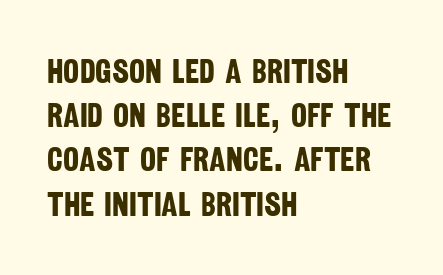
Q: Is the text bold? A: Yes.
Q: Is the typeface a serif or a sans-serif typeface? A: Sans-serif.
Q: Is the text underlined? A: No.
Q: How is the paragraph aligned? A: Left-aligned.
Q: Is the spacing between letters normal or unusually wide? A: Normal.
Q: Is the spacing between lines tight, normal or loose? A: Normal.
Q: Width (condensed, normal, or wide)? A: Condensed.
Q: Stroke contrast? A: Low.
Q: x-height? A: Large.
Q: Monospaced? A: No.
